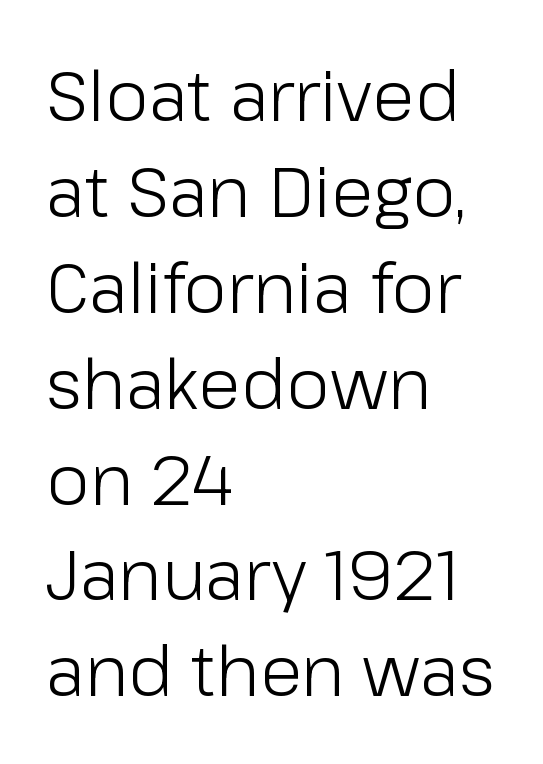
The image shows 70 px light sans-serif type, upright; set left-aligned, normal line spacing (1.37x), normal letter spacing, not underlined; low stroke contrast and a medium x-height.
